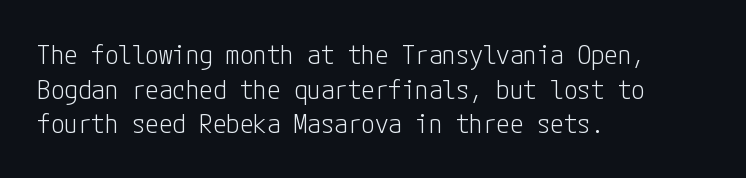
{"italic": "no", "bold": "no", "underline": "no", "align": "left", "line_spacing": "normal", "line_spacing_ratio": 1.28, "letter_spacing": "normal", "letter_spacing_em": 0.0, "glyph_px": 27}
